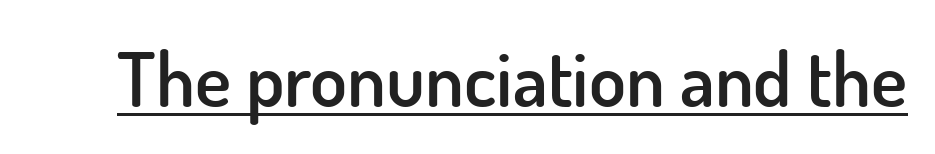
Nope, no serifs anywhere on these letters. Rendered with straight, roman letterforms. You could not count columns in this text — the font is proportionally spaced. The rendering uses the underline text-decoration.
